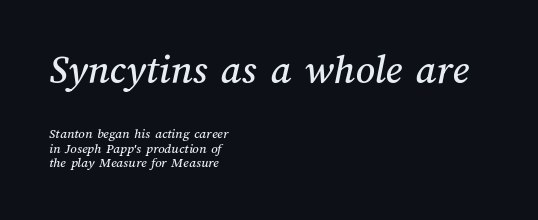
{"width": "normal", "stroke_contrast": "medium", "x_height": "medium", "monospaced": "no", "underline": "no", "align": "left", "line_spacing": "tight", "line_spacing_ratio": 1.04, "letter_spacing": "normal", "letter_spacing_em": 0.0, "larger_block": "first", "size_ratio": 3.0, "glyph_px": 42}
